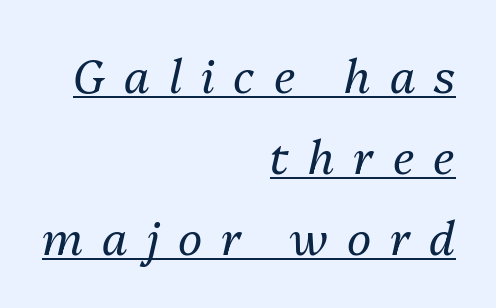
Q: Is the text bold? A: No.
Q: Is the text italic (slanted)? A: Yes, it leans right by about 13 degrees.
Q: Is the text underlined? A: Yes.
Q: How is the paragraph aligned? A: Right-aligned.
Q: Is the spacing between letters normal or unusually wide? A: Unusually wide.
Q: Width (condensed, normal, or wide)? A: Normal.
Q: Stroke contrast? A: Medium.
Q: x-height? A: Medium.
Q: Monospaced? A: No.
